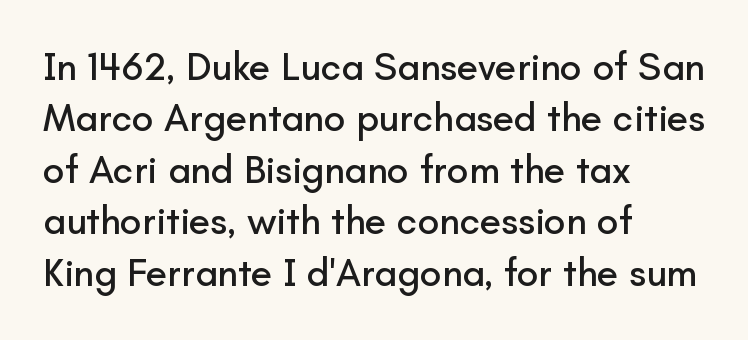
{"serif": "no", "italic": "no", "width": "normal", "stroke_contrast": "low", "x_height": "small", "monospaced": "no", "underline": "no", "align": "left", "line_spacing": "normal", "line_spacing_ratio": 1.32, "letter_spacing": "normal", "letter_spacing_em": 0.0, "glyph_px": 39}
